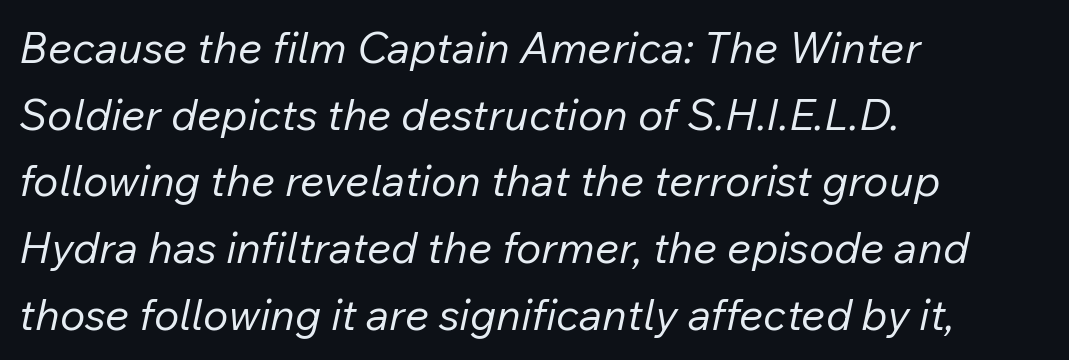
Lines of text with bare space underneath. Look at the tracking — it's just the regular setting, nothing added. Rendered with sloped, italic letterforms. Summary of weight: not heavy and not bold. One-word summary of the alignment: left. This block has exactly the height ordinary leading produces.
